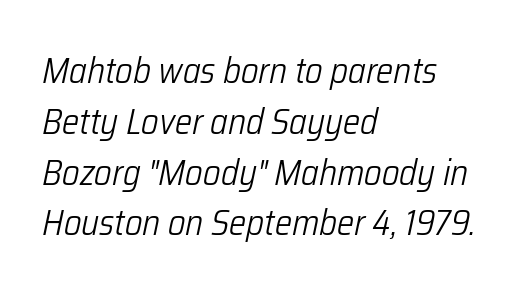
The image shows 36 px light, condensed type, italic (leaning right); set left-aligned, normal line spacing (1.41x), normal letter spacing, not underlined; low stroke contrast and a medium x-height.
